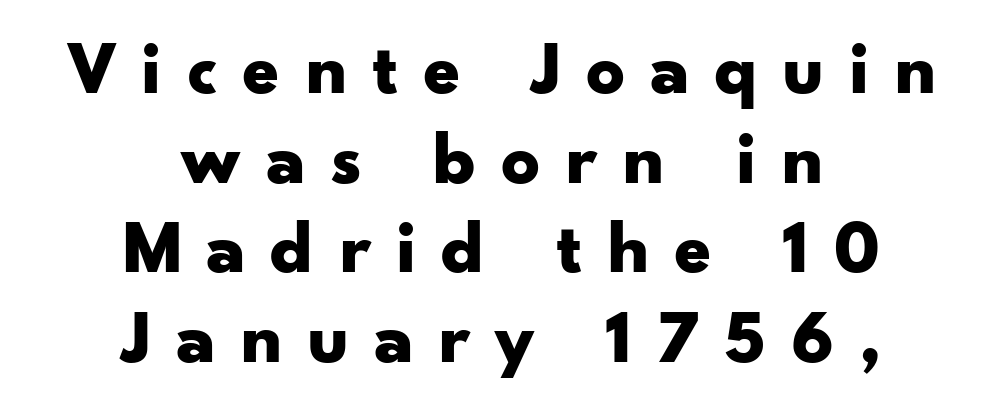
Q: Is the text bold? A: Yes.
Q: Is the text italic (slanted)? A: No, it is upright.
Q: Is the typeface a serif or a sans-serif typeface? A: Sans-serif.
Q: Is the text underlined? A: No.
Q: How is the paragraph aligned? A: Centered.
Q: Is the spacing between letters normal or unusually wide? A: Unusually wide.
Q: Width (condensed, normal, or wide)? A: Wide.
Q: Stroke contrast? A: Low.
Q: x-height? A: Small.
Q: Monospaced? A: No.
